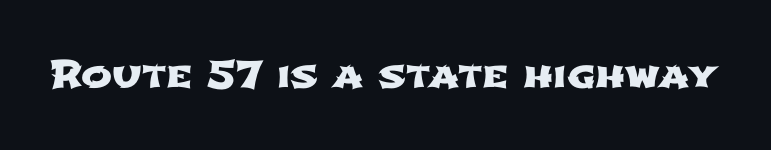
Q: Is the typeface a serif or a sans-serif typeface? A: Sans-serif.
Q: Is the text underlined? A: No.
Q: Is the spacing between letters normal or unusually wide? A: Normal.
Q: Width (condensed, normal, or wide)? A: Wide.
Q: Stroke contrast? A: Low.
Q: x-height? A: Medium.
Q: Monospaced? A: No.
